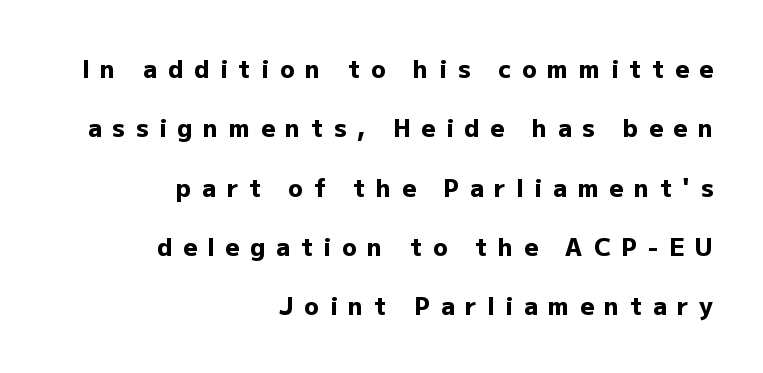
Q: Is the text bold? A: Yes.
Q: Is the text italic (slanted)? A: No, it is upright.
Q: Is the text underlined? A: No.
Q: How is the paragraph aligned? A: Right-aligned.
Q: Is the spacing between letters normal or unusually wide? A: Unusually wide.
Q: Is the spacing between lines tight, normal or loose? A: Loose.
